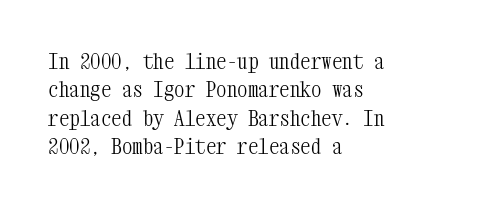
The image shows 21 px text type, upright; set left-aligned, normal line spacing (1.35x), normal letter spacing, not underlined.
